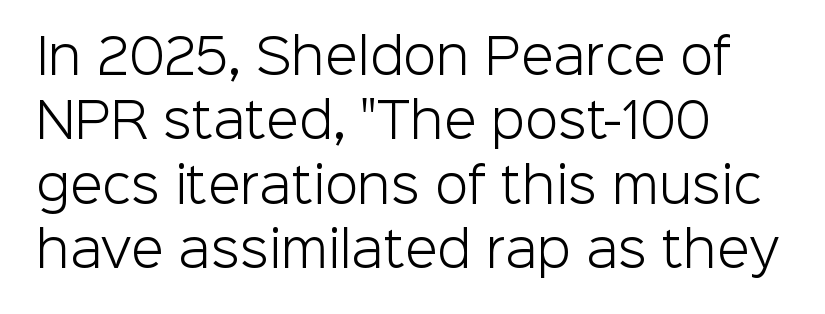
The image shows 48 px light sans-serif type, upright; set left-aligned, normal line spacing (1.34x), normal letter spacing, not underlined; low stroke contrast and a medium x-height.
